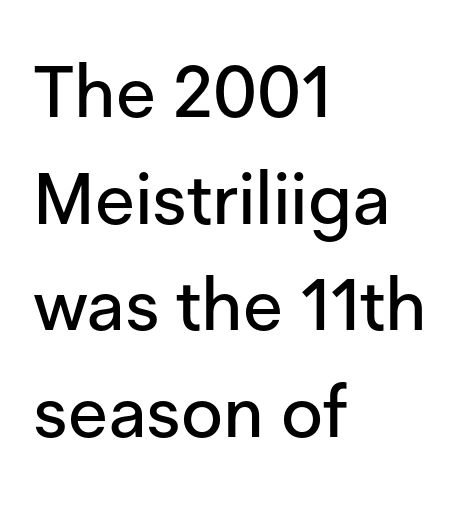
The image shows 72 px sans-serif type, upright; set left-aligned, normal line spacing (1.48x), normal letter spacing, not underlined; low stroke contrast and a medium x-height.
